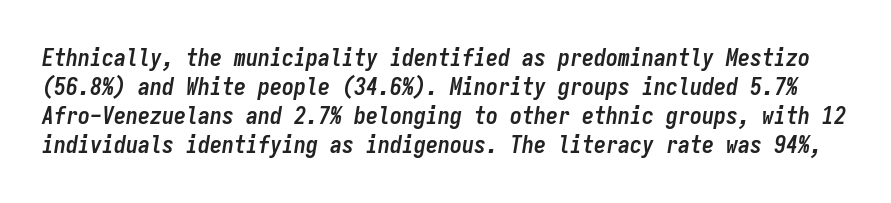
Q: Is the text bold? A: Yes.
Q: Is the text italic (slanted)? A: Yes, it leans right by about 9 degrees.
Q: Is the text underlined? A: No.
Q: Is the spacing between letters normal or unusually wide? A: Normal.
